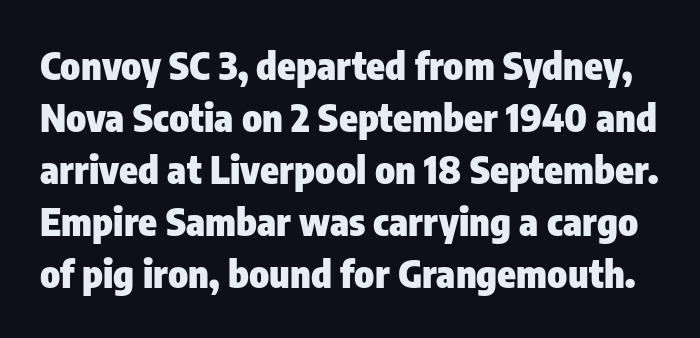
Q: Is the text bold? A: Yes.
Q: Is the text italic (slanted)? A: No, it is upright.
Q: Is the typeface a serif or a sans-serif typeface? A: Sans-serif.
Q: Is the text underlined? A: No.
Q: Is the spacing between letters normal or unusually wide? A: Normal.
Q: Is the spacing between lines tight, normal or loose? A: Normal.
Q: Width (condensed, normal, or wide)? A: Condensed.
Q: Stroke contrast? A: Low.
Q: x-height? A: Medium.
Q: Monospaced? A: No.
